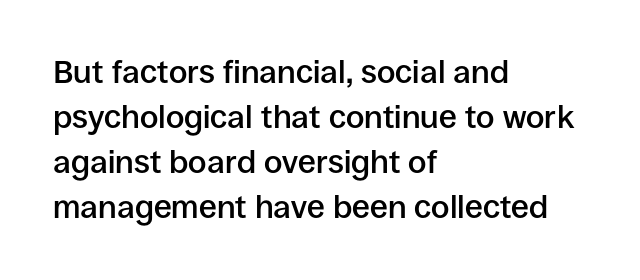
Q: Is the text bold? A: Semi-bold.
Q: Is the text italic (slanted)? A: No, it is upright.
Q: Is the typeface a serif or a sans-serif typeface? A: Sans-serif.
Q: Is the text underlined? A: No.
Q: How is the paragraph aligned? A: Left-aligned.
Q: Is the spacing between letters normal or unusually wide? A: Normal.
Q: Is the spacing between lines tight, normal or loose? A: Normal.
Q: Width (condensed, normal, or wide)? A: Normal.
Q: Stroke contrast? A: Low.
Q: x-height? A: Large.
Q: Monospaced? A: No.
